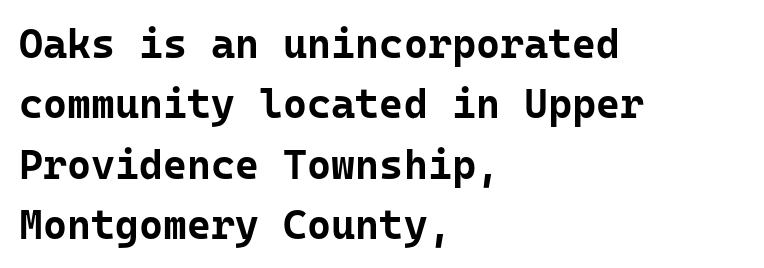
Q: Is the text bold? A: Yes.
Q: Is the text italic (slanted)? A: No, it is upright.
Q: Is the typeface a serif or a sans-serif typeface? A: Sans-serif.
Q: Is the text underlined? A: No.
Q: How is the paragraph aligned? A: Left-aligned.
Q: Is the spacing between letters normal or unusually wide? A: Normal.
Q: Is the spacing between lines tight, normal or loose? A: Normal.
Q: Width (condensed, normal, or wide)? A: Normal.
Q: Stroke contrast? A: Low.
Q: x-height? A: Medium.
